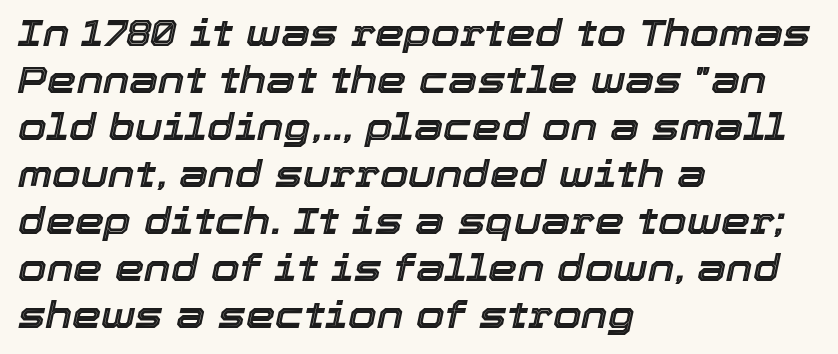
These lines are rendered in a variable-pitch font. The paragraph shown leans on its left margin. Is there much room between lines? A standard amount, neither cramped nor airy. This sample uses an oblique cut, with every glyph tilted off the vertical.
